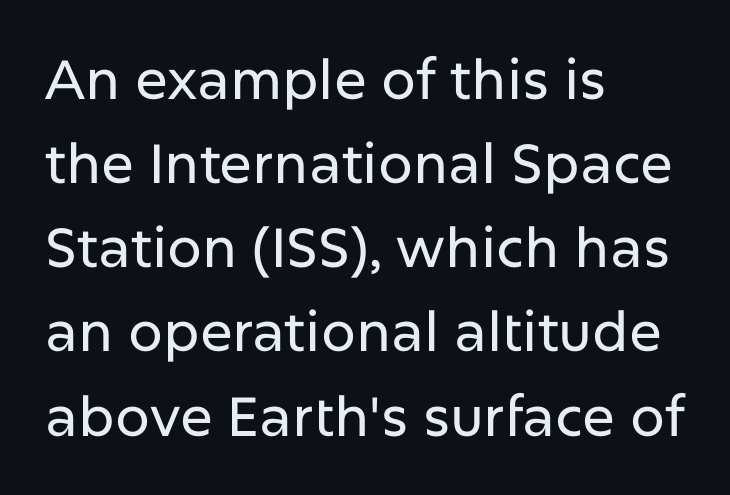
The image shows 55 px sans-serif type, upright; set left-aligned, normal line spacing (1.53x), normal letter spacing, not underlined; low stroke contrast and a medium x-height.
